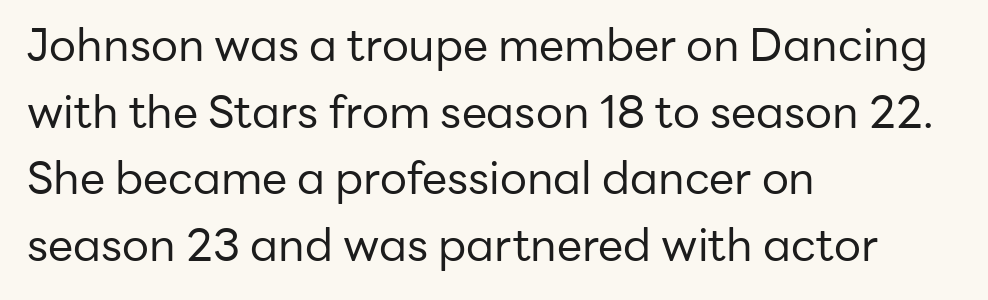
These lines are rendered in a variable-pitch font. No feet cap the strokes, marking this as sans-serif type. Is the type heavy? It reads as light-to-regular instead. Posture: upright roman.
